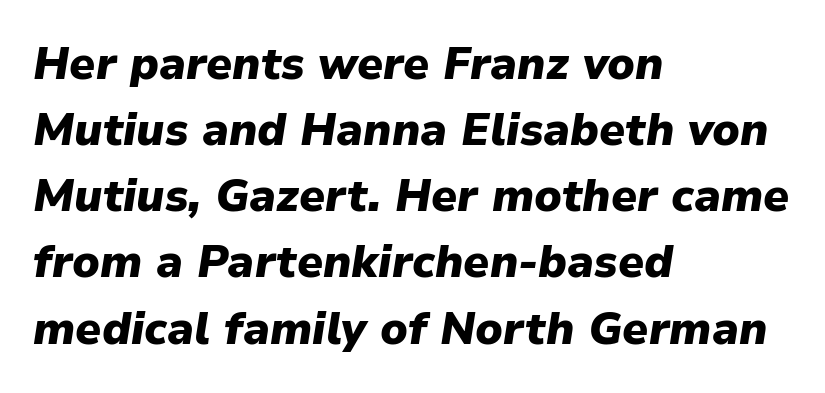
Plenty of ink on the page — the face is bold. Proportional: the letters do not fall into vertical columns. These lines sit exactly where default settings would place them. The type is set solid horizontally, with unmodified tracking. The whole block is typeset with a tilt.
